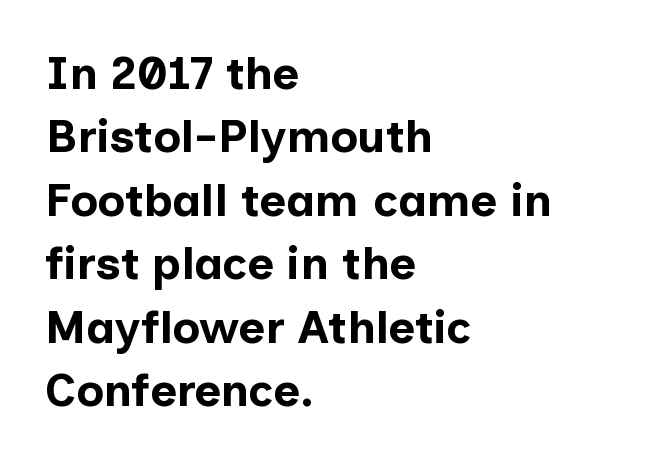
The image shows 46 px bold sans-serif type, upright; set left-aligned, normal line spacing (1.38x), normal letter spacing, not underlined; low stroke contrast and a medium x-height.
